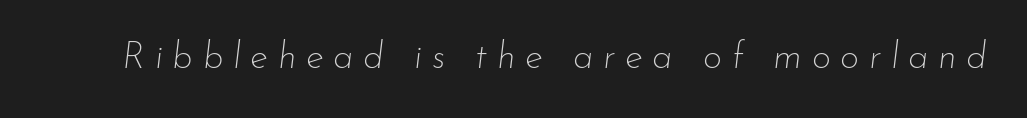
Q: Is the text bold? A: No.
Q: Is the text italic (slanted)? A: Yes, it leans right by about 7 degrees.
Q: Is the text underlined? A: No.
Q: Is the spacing between letters normal or unusually wide? A: Unusually wide.
Q: Width (condensed, normal, or wide)? A: Normal.
Q: Stroke contrast? A: Low.
Q: x-height? A: Small.
Q: Monospaced? A: No.
